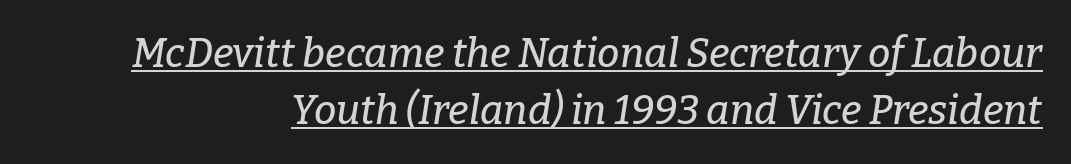
The image shows 40 px serif type, italic (leaning right); set normal line spacing (1.42x), normal letter spacing, underlined; low stroke contrast and a medium x-height.
